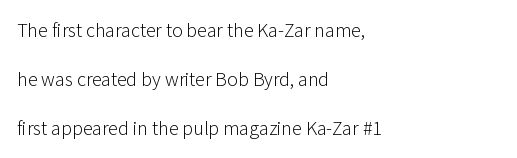
No chunkiness to these letters — they're not bold. Left-aligned paragraph, ragged on the right. The string is rendered with underlining switched off. Honestly, the letter spacing is just normal — you wouldn't notice it.
